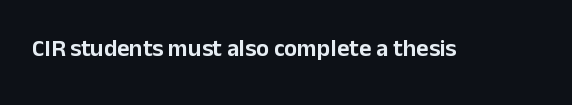
Observe the ordinary spacing: letters are neighbours, not strangers. Underline: absent. Rendered with straight, roman letterforms.
